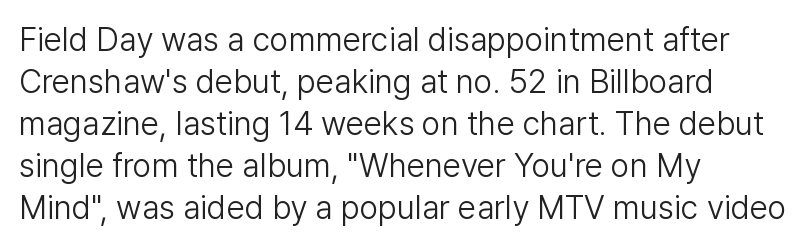
The image shows 33 px light sans-serif type, upright; set left-aligned, normal line spacing (1.27x), normal letter spacing, not underlined; low stroke contrast and a medium x-height.
